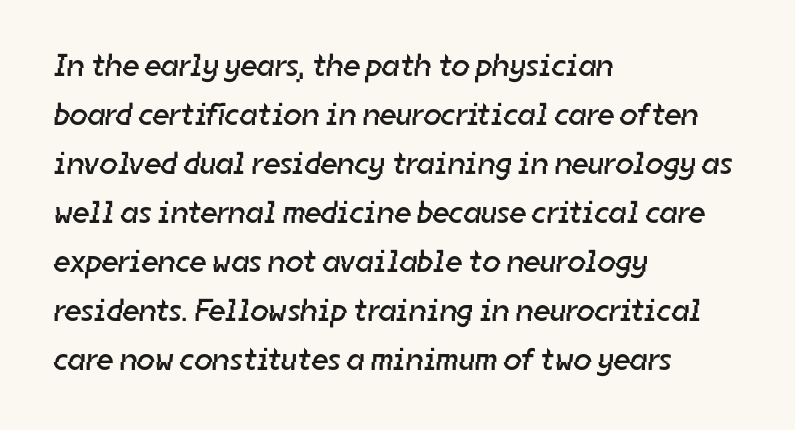
{"serif": "no", "bold": "no", "weight": "regular", "width": "normal", "stroke_contrast": "low", "x_height": "medium", "monospaced": "no", "underline": "no", "align": "left", "line_spacing": "normal", "line_spacing_ratio": 1.53, "letter_spacing": "normal", "letter_spacing_em": 0.0, "glyph_px": 32}
